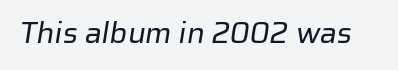
The image shows 30 px regular-weight sans-serif type; set normal letter spacing, not underlined; low stroke contrast and a medium x-height.
